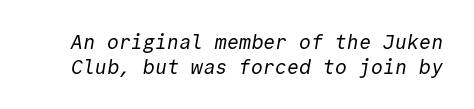
The image shows 20 px text type; set line spacing 1.23x, normal letter spacing, not underlined.
